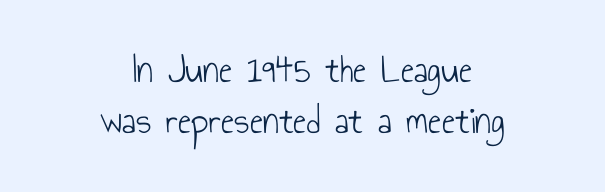
What stands out about the letter spacing? Nothing — it is the standard amount. Glance below the letters and you will spot only blank space. Regarding leading, the lines here are spaced in the standard way. This sample has the flowing, uneven cadence of proportional lettering. Vertical strokes here are truly vertical. In terms of letterform style, serifs are entirely absent.
